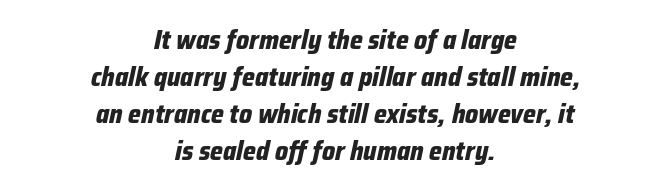
Q: Is the text bold? A: Yes.
Q: Is the text italic (slanted)? A: Yes, it leans right by about 12 degrees.
Q: Is the text underlined? A: No.
Q: How is the paragraph aligned? A: Centered.
Q: Is the spacing between letters normal or unusually wide? A: Normal.
Q: Is the spacing between lines tight, normal or loose? A: Normal.
